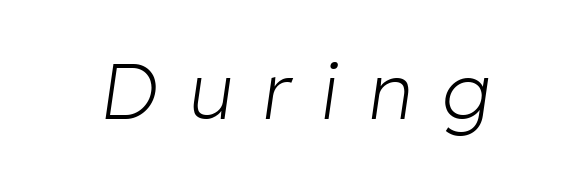
{"italic": "yes", "lean": "right", "slant_degrees": 8, "bold": "no", "weight": "light", "width": "normal", "stroke_contrast": "low", "x_height": "medium", "monospaced": "no", "underline": "no", "letter_spacing": "wide", "letter_spacing_em": 0.38, "glyph_px": 79}
